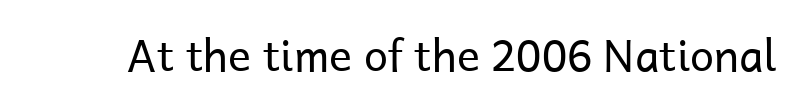
Q: Is the text bold? A: No.
Q: Is the text italic (slanted)? A: No, it is upright.
Q: Is the typeface a serif or a sans-serif typeface? A: Sans-serif.
Q: Is the text underlined? A: No.
Q: Is the spacing between letters normal or unusually wide? A: Normal.
Q: Width (condensed, normal, or wide)? A: Normal.
Q: Stroke contrast? A: Low.
Q: x-height? A: Medium.
Q: Monospaced? A: No.
